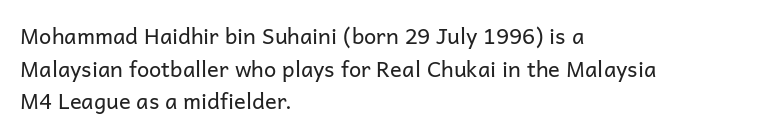
Rows of type keep a routine distance in the vertical direction. The space beneath each line is pristine and unruled. Which margin do the lines hug? The left one — the right edge is uneven. The letterforms sit shoulder to shoulder at normal distance.
